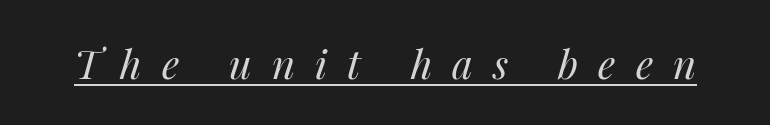
No chunkiness to these letters — they're not bold. A baseline rule has been typeset under these characters. In terms of letterspacing, this is a distinctly airy, spread setting. Compared with ordinary roman type, these characters are visibly tilted. Think of a printed novel: that variable character pitch is what you see here.
